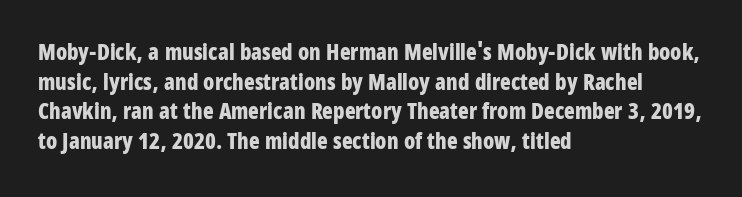
{"italic": "no", "bold": "yes", "underline": "no", "align": "left", "line_spacing": "normal", "line_spacing_ratio": 1.35, "letter_spacing": "normal", "letter_spacing_em": 0.0, "glyph_px": 22}
